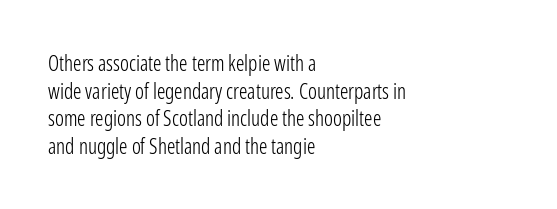
Teacher's note: observe the even left margin — that is flush-left alignment. The line texture is even and compact thanks to regular tracking. The lettering stays uniformly vertical, giving the passage a roman look. The baseline area is clear.
